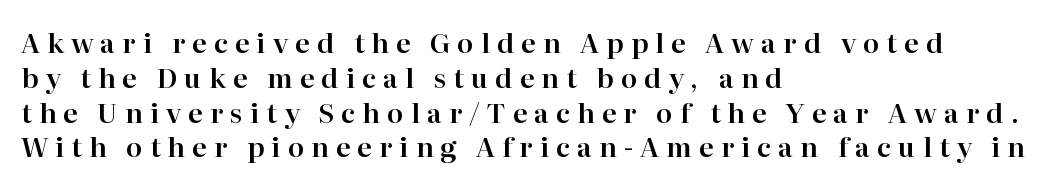
Q: Is the text italic (slanted)? A: No, it is upright.
Q: Is the text underlined? A: No.
Q: How is the paragraph aligned? A: Left-aligned.
Q: Is the spacing between letters normal or unusually wide? A: Unusually wide.
Q: Is the spacing between lines tight, normal or loose? A: Normal.
